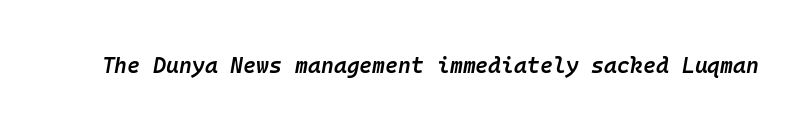
{"italic": "yes", "lean": "right", "slant_degrees": 10, "bold": "semi", "underline": "no", "letter_spacing": "normal", "letter_spacing_em": 0.0, "glyph_px": 22}
